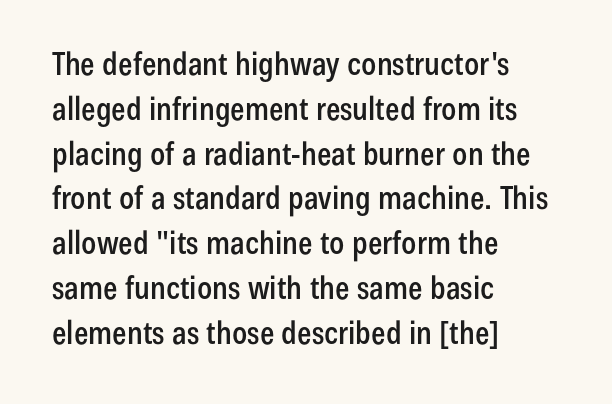
The image shows 32 px condensed sans-serif type, upright; set left-aligned, normal line spacing (1.4x), normal letter spacing, not underlined; low stroke contrast and a medium x-height.
